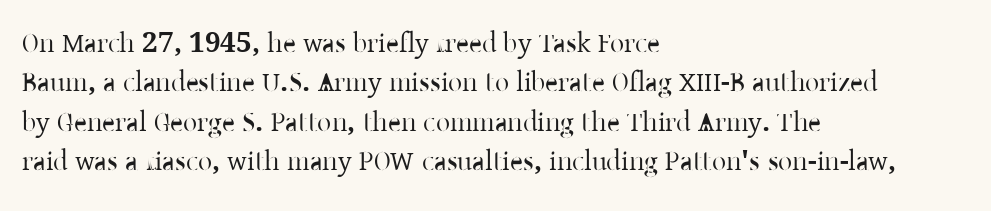
The characters display serif detailing at their extremities. The passage shown is typed in a proportional face where columns would drift. Leading: standard. This sample is left-justified, so line endings fall wherever the words run out. The letterforms sit shoulder to shoulder at normal distance. The words here are not underlined.
